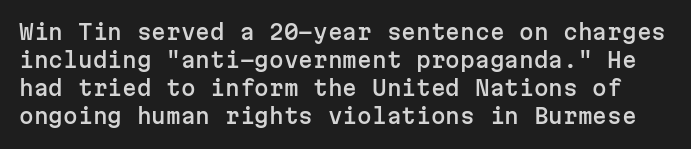
{"italic": "no", "underline": "no", "line_spacing": "normal", "line_spacing_ratio": 1.34, "letter_spacing": "normal", "letter_spacing_em": 0.0, "glyph_px": 21}
